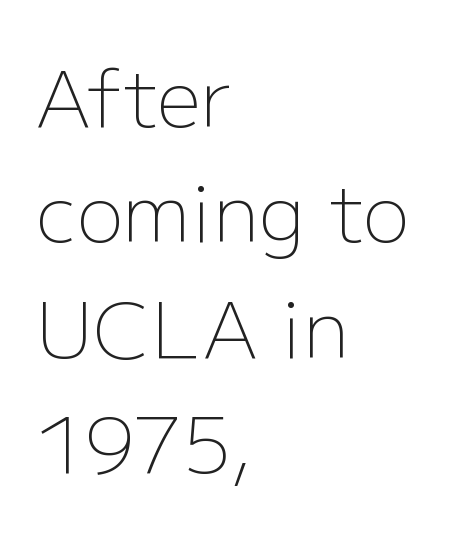
The image shows 78 px light sans-serif type, upright; set left-aligned, normal line spacing (1.48x), normal letter spacing, not underlined; low stroke contrast and a medium x-height.
